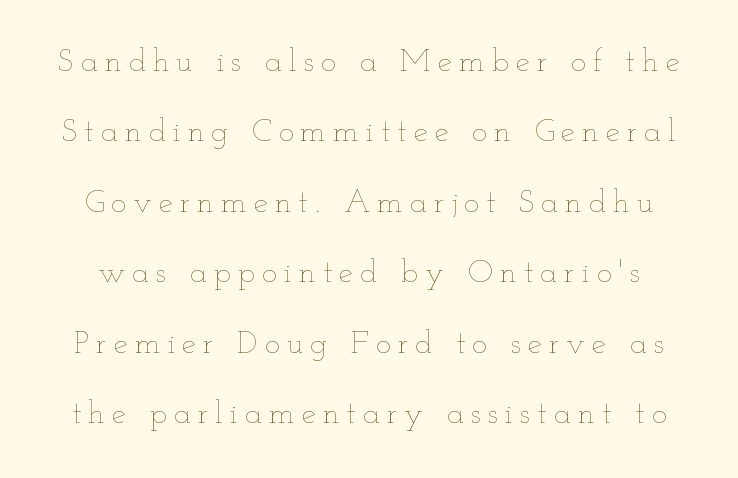
{"italic": "no", "bold": "no", "weight": "thin", "width": "wide", "stroke_contrast": "low", "x_height": "small", "monospaced": "no", "underline": "no", "line_spacing": "loose", "line_spacing_ratio": 2.2, "letter_spacing": "wide", "letter_spacing_em": 0.22, "glyph_px": 32}
